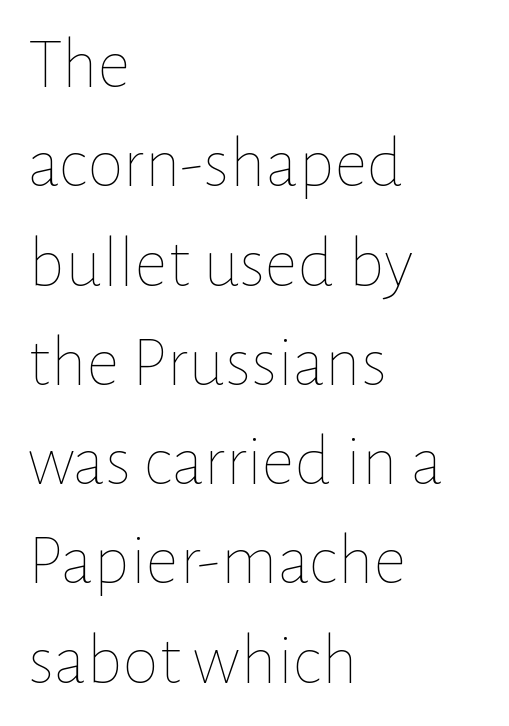
Q: Is the text bold? A: No.
Q: Is the text italic (slanted)? A: No, it is upright.
Q: Is the text underlined? A: No.
Q: How is the paragraph aligned? A: Left-aligned.
Q: Is the spacing between letters normal or unusually wide? A: Normal.
Q: Is the spacing between lines tight, normal or loose? A: Normal.
Q: Width (condensed, normal, or wide)? A: Normal.
Q: Stroke contrast? A: Low.
Q: x-height? A: Medium.
Q: Monospaced? A: No.
